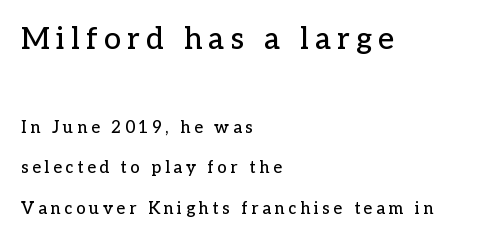
The image shows 30 px serif type, upright; set left-aligned, loose line spacing (2.39x), unusually wide letter spacing (+0.21 em), not underlined; the first (top) block is 1.76x larger; low stroke contrast and a medium x-height.
